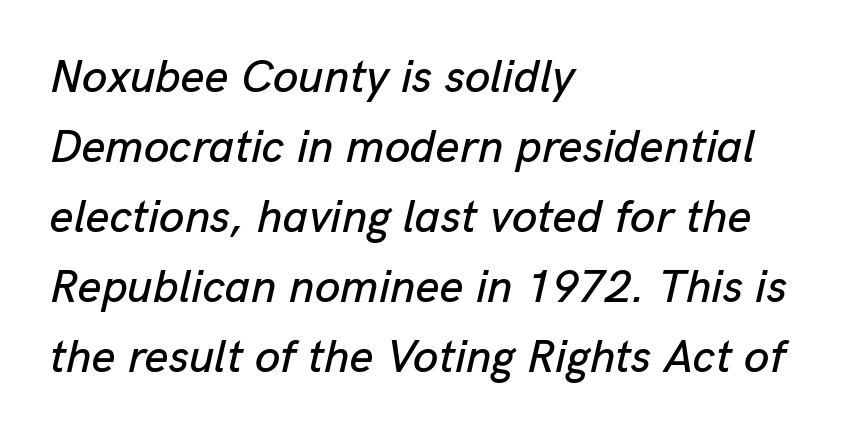
The rendering applies a slant to the glyphs. Has an underline been added? It has not. The rendering anchors every line to the left-hand side. Spacing verdict: proportional, widths tailored to each character. How are the letters spaced? Ordinarily, with no added tracking. The rows are spaced the way most documents space them.
